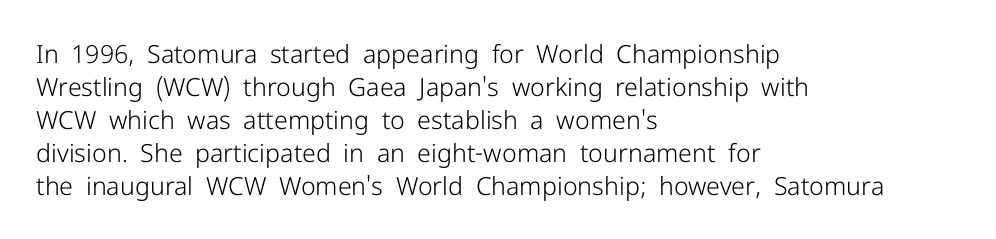
Q: Is the text bold? A: No.
Q: Is the text italic (slanted)? A: No, it is upright.
Q: Is the text underlined? A: No.
Q: How is the paragraph aligned? A: Left-aligned.
Q: Is the spacing between letters normal or unusually wide? A: Normal.
Q: Is the spacing between lines tight, normal or loose? A: Normal.
